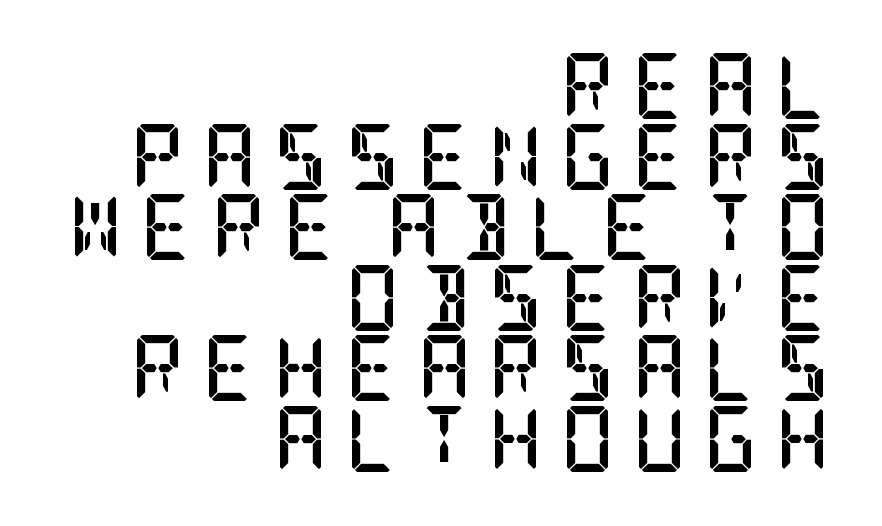
Regarding leading, the lines here are crowded together. Type without underlining. Emphasis by weight is at full strength: bold. Glyph-to-glyph distance is far greater than everyday printed text. The paragraph has a hard right edge and a soft left edge. This sample uses an upright cut, with every glyph sitting square on the baseline.
